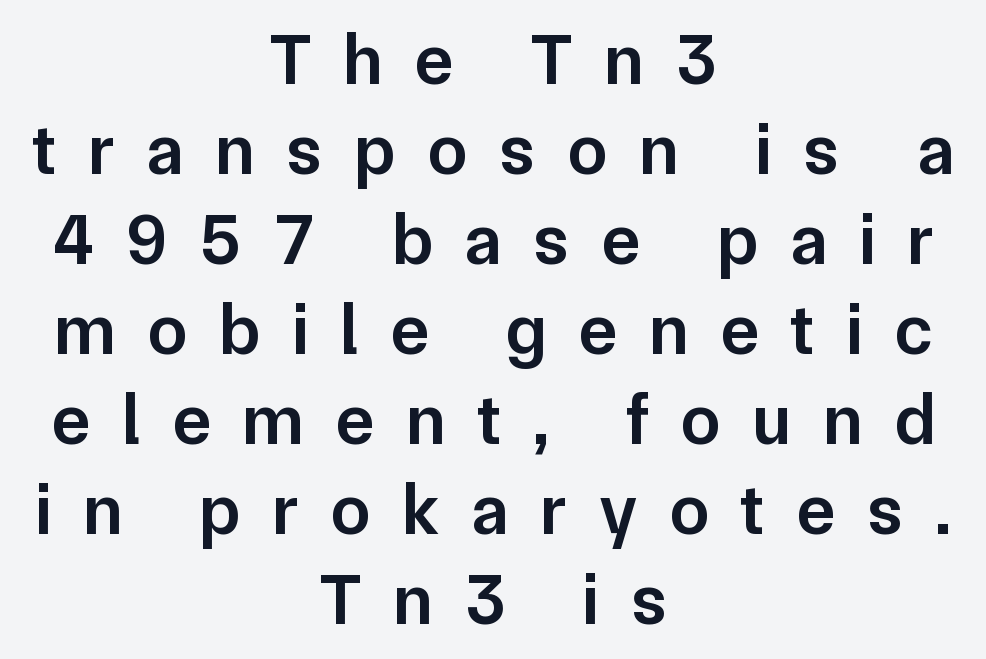
The image shows 72 px semibold sans-serif type, upright; set centered, normal line spacing (1.25x), unusually wide letter spacing (+0.44 em), not underlined; low stroke contrast and a medium x-height.
